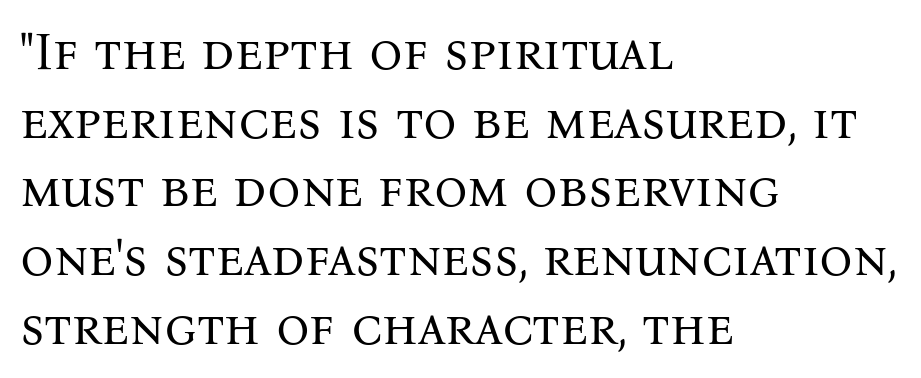
A typesetter would call this leading conventional body-copy spacing. Little horizontal feet cap the strokes, marking this as serif type. Students, note that the glyphs here touch the page at normal intervals. Unmarked baselines from the first word to the last. Posture: straight, roman, zero tilt.
